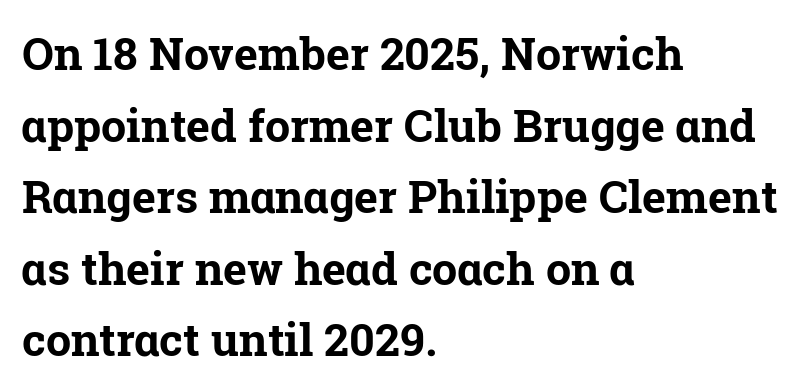
The image shows 45 px bold serif type, upright; set left-aligned, normal line spacing (1.59x), normal letter spacing, not underlined; low stroke contrast and a medium x-height.
